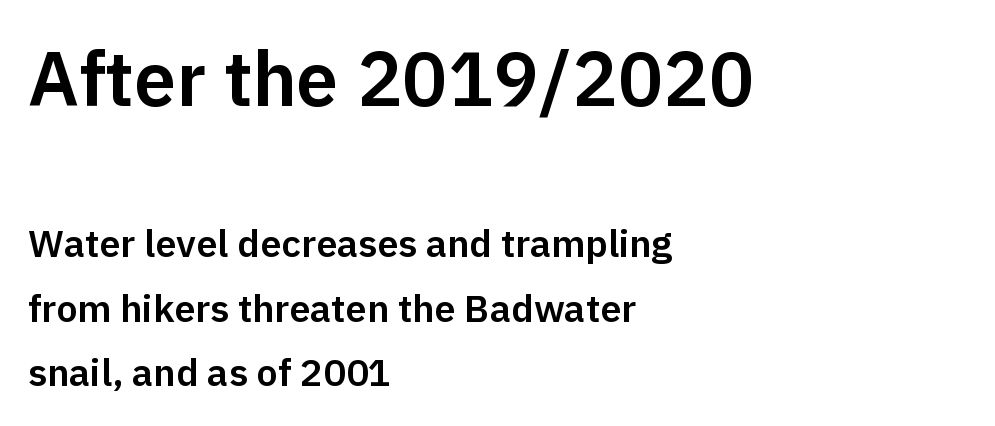
Italic? Not at all — the glyphs are vertical. Each row of text sits above clean, open space. Reading top to bottom, the characters get smaller at the block break. The line texture is even and compact thanks to regular tracking.
